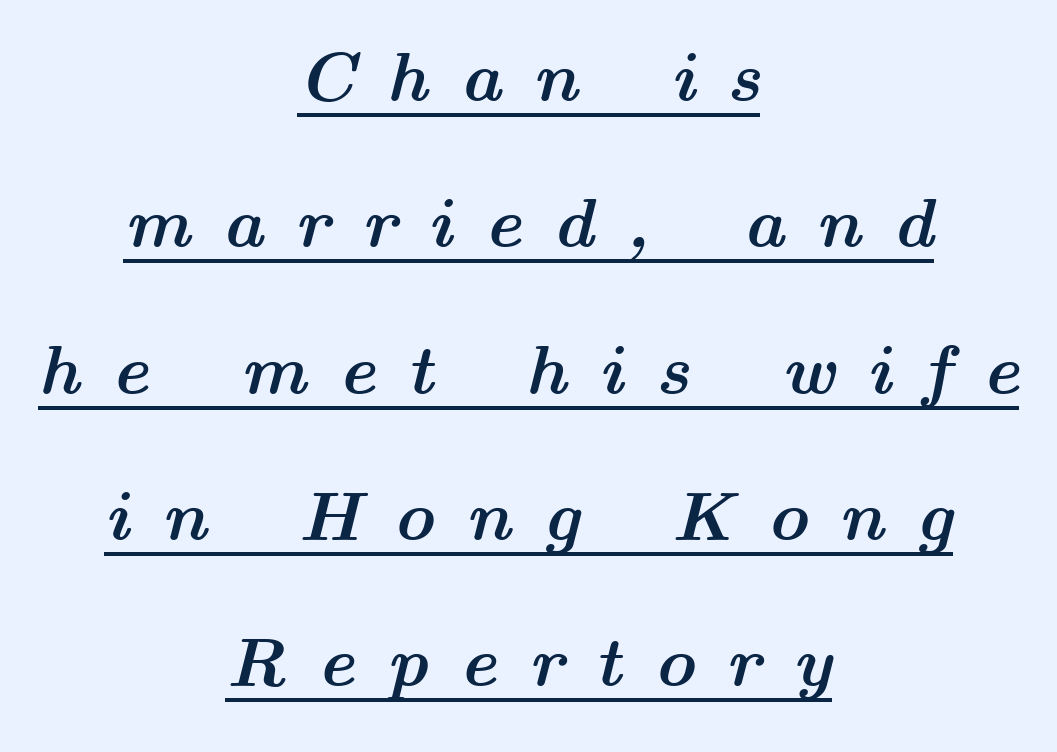
Q: Is the text bold? A: Yes.
Q: Is the text italic (slanted)? A: Yes, it leans right by about 14 degrees.
Q: Is the text underlined? A: Yes.
Q: How is the paragraph aligned? A: Centered.
Q: Is the spacing between letters normal or unusually wide? A: Unusually wide.
Q: Is the spacing between lines tight, normal or loose? A: Loose.
Q: Width (condensed, normal, or wide)? A: Wide.
Q: Stroke contrast? A: Medium.
Q: x-height? A: Medium.
Q: Monospaced? A: No.
